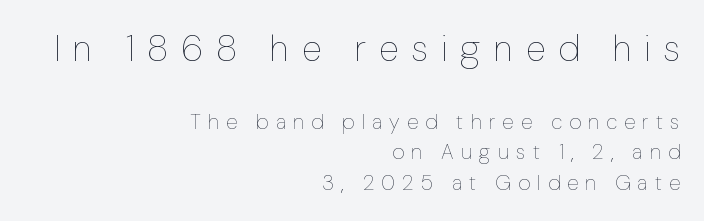
The image shows 37 px thin type, upright; set right-aligned, normal line spacing (1.46x), unusually wide letter spacing (+0.34 em), not underlined; the first (top) block is 1.76x larger; low stroke contrast and a medium x-height.
